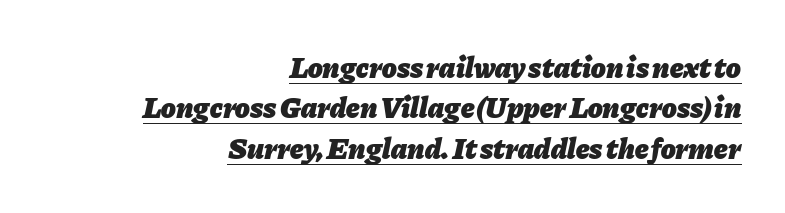
Tall strokes in this sample are angled rather than plumb. This sample is right-justified, so line beginnings fall wherever the words allow. The tracking reads as untouched default to a designer's eye. The glyphs are accompanied by a horizontal stroke just below them. A typesetter would call this proportional, since set widths differ per character. Each new line begins a customary step beneath the previous one.
